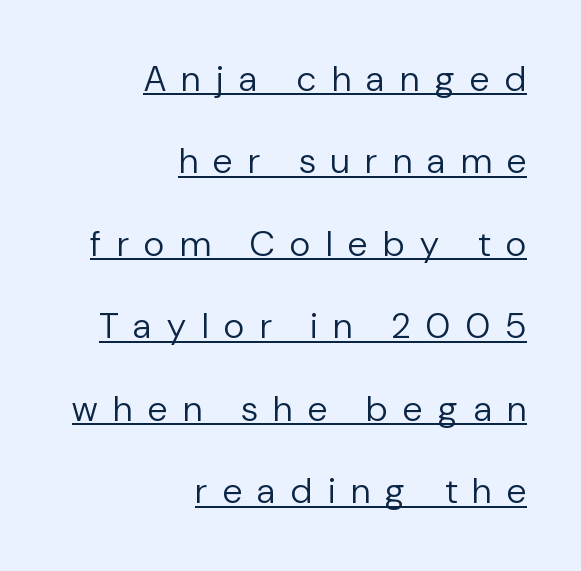
Q: Is the text bold? A: No.
Q: Is the text italic (slanted)? A: No, it is upright.
Q: Is the typeface a serif or a sans-serif typeface? A: Sans-serif.
Q: Is the text underlined? A: Yes.
Q: How is the paragraph aligned? A: Right-aligned.
Q: Is the spacing between letters normal or unusually wide? A: Unusually wide.
Q: Is the spacing between lines tight, normal or loose? A: Loose.
Q: Width (condensed, normal, or wide)? A: Normal.
Q: Stroke contrast? A: Low.
Q: x-height? A: Medium.
Q: Monospaced? A: No.
